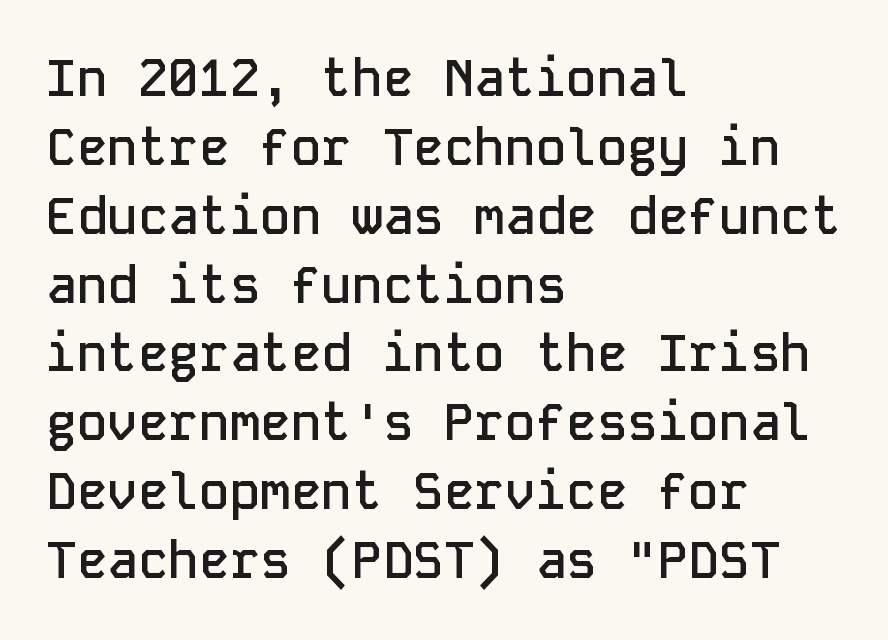
{"serif": "no", "italic": "no", "bold": "semi", "weight": "semibold", "width": "normal", "stroke_contrast": "low", "x_height": "medium", "monospaced": "yes", "underline": "no", "align": "left", "line_spacing": "normal", "line_spacing_ratio": 1.35, "letter_spacing": "normal", "letter_spacing_em": 0.0, "glyph_px": 51}
